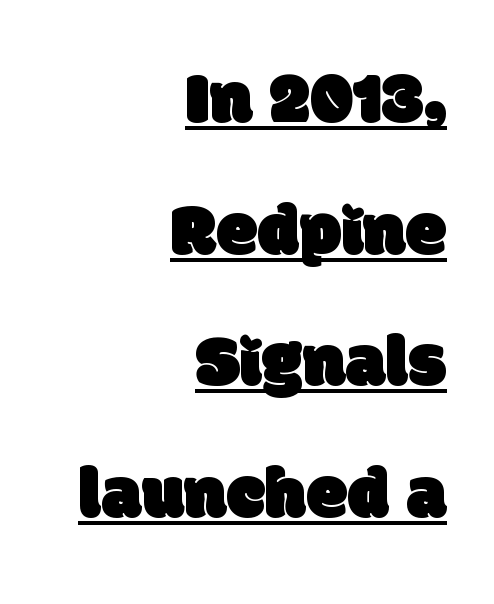
Q: Is the typeface a serif or a sans-serif typeface? A: Sans-serif.
Q: Is the text underlined? A: Yes.
Q: How is the paragraph aligned? A: Right-aligned.
Q: Is the spacing between letters normal or unusually wide? A: Normal.
Q: Width (condensed, normal, or wide)? A: Normal.
Q: Stroke contrast? A: Low.
Q: x-height? A: Large.
Q: Monospaced? A: No.
